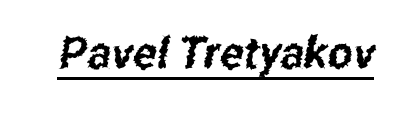
Q: Is the typeface a serif or a sans-serif typeface? A: Sans-serif.
Q: Is the text underlined? A: Yes.
Q: Is the spacing between letters normal or unusually wide? A: Normal.
Q: Width (condensed, normal, or wide)? A: Condensed.
Q: Stroke contrast? A: Low.
Q: x-height? A: Medium.
Q: Monospaced? A: No.
